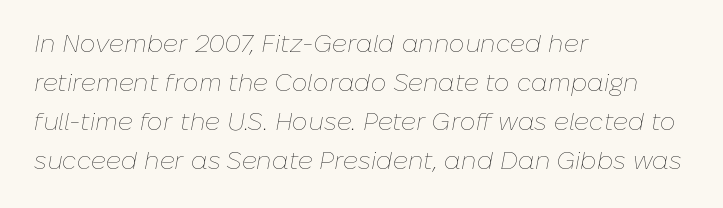
{"italic": "yes", "lean": "right", "slant_degrees": 10, "bold": "no", "underline": "no", "align": "left", "line_spacing": "normal", "line_spacing_ratio": 1.56, "letter_spacing": "normal", "letter_spacing_em": 0.0, "glyph_px": 25}
